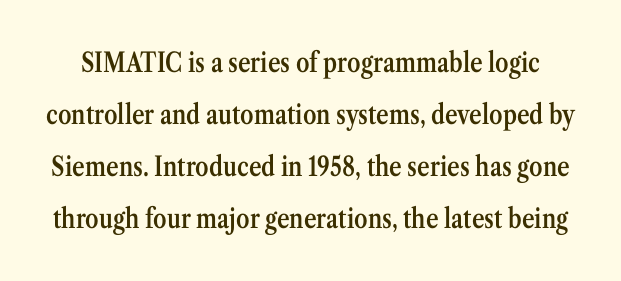
Q: Is the text bold? A: Semi-bold.
Q: Is the text italic (slanted)? A: No, it is upright.
Q: Is the text underlined? A: No.
Q: Is the spacing between letters normal or unusually wide? A: Normal.
Q: Is the spacing between lines tight, normal or loose? A: Loose.
